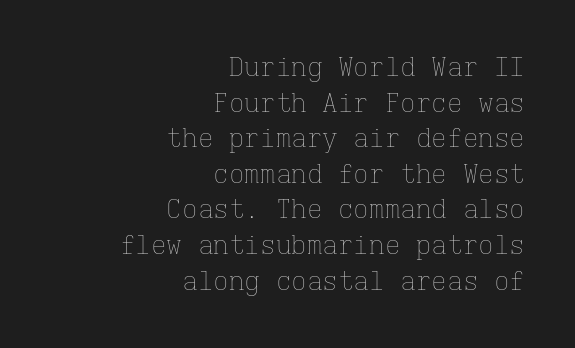
Q: Is the text bold? A: No.
Q: Is the text italic (slanted)? A: No, it is upright.
Q: Is the text underlined? A: No.
Q: How is the paragraph aligned? A: Right-aligned.
Q: Is the spacing between letters normal or unusually wide? A: Normal.
Q: Is the spacing between lines tight, normal or loose? A: Normal.
